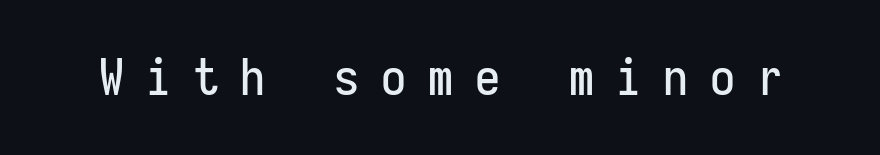
The image shows 50 px condensed sans-serif type, upright, monospaced; set unusually wide letter spacing (+0.44 em), not underlined; low stroke contrast and a medium x-height.
